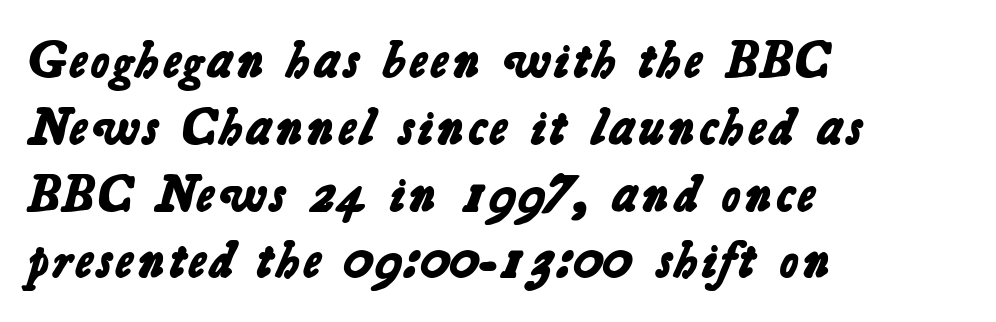
Q: Is the text bold? A: Yes.
Q: Is the typeface a serif or a sans-serif typeface? A: Sans-serif.
Q: Is the text underlined? A: No.
Q: How is the paragraph aligned? A: Left-aligned.
Q: Is the spacing between letters normal or unusually wide? A: Normal.
Q: Is the spacing between lines tight, normal or loose? A: Normal.
Q: Width (condensed, normal, or wide)? A: Normal.
Q: Stroke contrast? A: Low.
Q: x-height? A: Medium.
Q: Monospaced? A: No.
